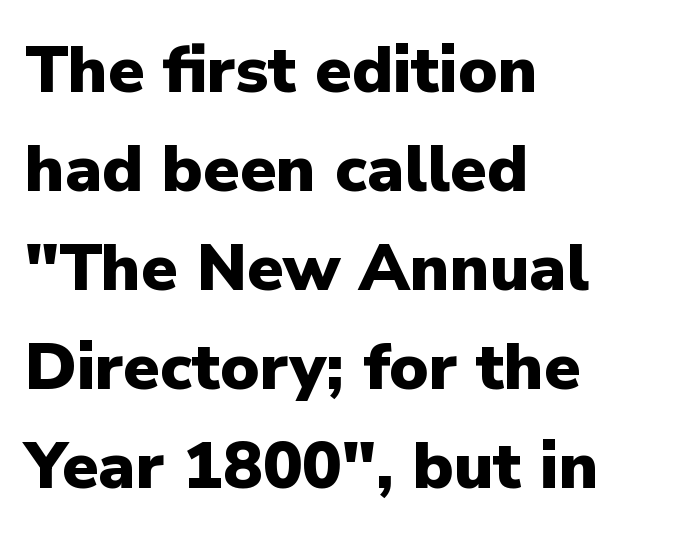
Q: Is the text bold? A: Yes.
Q: Is the text italic (slanted)? A: No, it is upright.
Q: Is the typeface a serif or a sans-serif typeface? A: Sans-serif.
Q: Is the text underlined? A: No.
Q: How is the paragraph aligned? A: Left-aligned.
Q: Is the spacing between letters normal or unusually wide? A: Normal.
Q: Is the spacing between lines tight, normal or loose? A: Normal.
Q: Width (condensed, normal, or wide)? A: Normal.
Q: Stroke contrast? A: Low.
Q: x-height? A: Medium.
Q: Monospaced? A: No.
